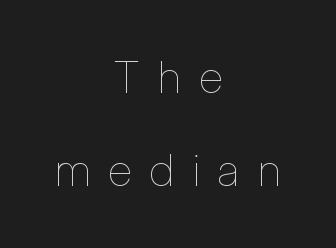
Visually the block forms a symmetrical silhouette, jagged on both flanks. The letters stand straight up with perfectly vertical stems. Only glyphs here, with clear space below each row. If you measured baseline to baseline, you'd find a long distance.
